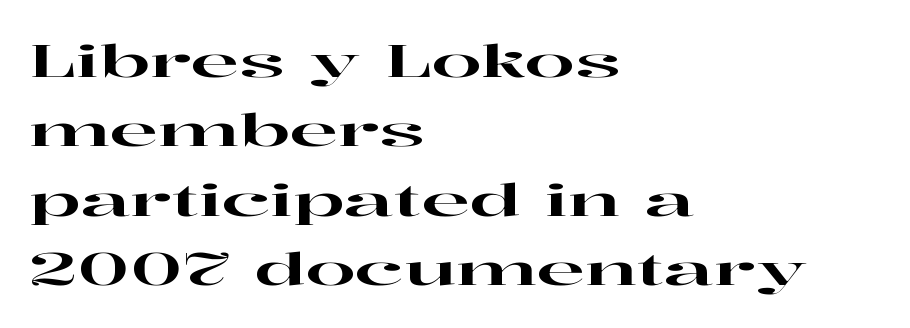
{"serif": "yes", "italic": "no", "width": "wide", "stroke_contrast": "high", "x_height": "medium", "monospaced": "no", "underline": "no", "align": "left", "line_spacing": "normal", "line_spacing_ratio": 1.54, "letter_spacing": "normal", "letter_spacing_em": 0.0, "glyph_px": 45}
